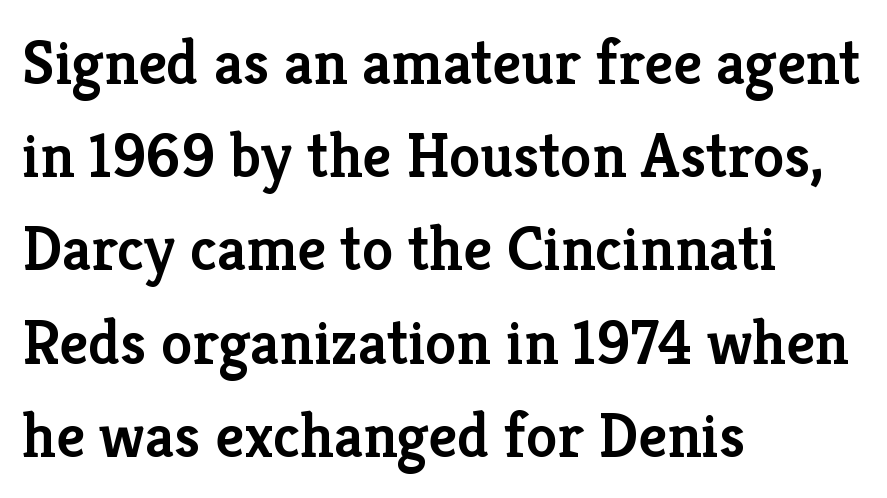
The image shows 63 px semibold serif type, upright; set left-aligned, normal line spacing (1.48x), normal letter spacing, not underlined; low stroke contrast and a medium x-height.
